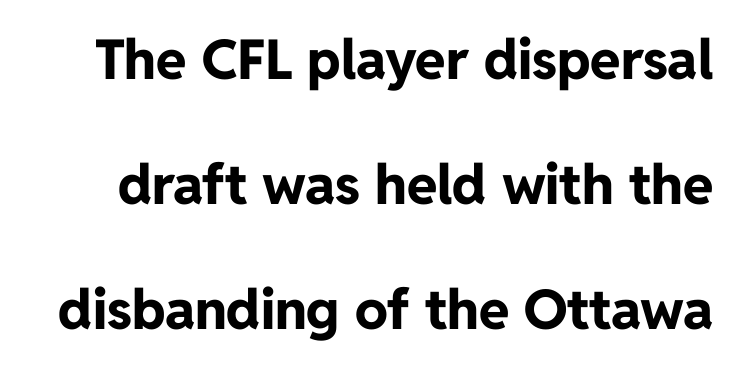
{"serif": "no", "italic": "no", "bold": "yes", "weight": "bold", "width": "normal", "stroke_contrast": "low", "x_height": "medium", "monospaced": "no", "underline": "no", "line_spacing": "loose", "line_spacing_ratio": 2.27, "letter_spacing": "normal", "letter_spacing_em": 0.0, "glyph_px": 55}
